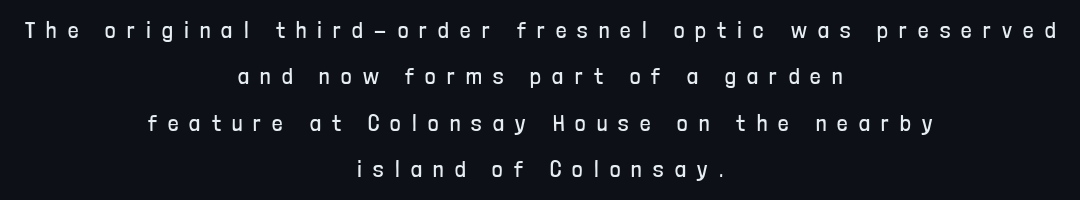
If you folded the block vertically in half, each line would mirror itself in length. No chunkiness to these letters — they're not bold. One glance says open: line gaps are wider than usual. This sample uses expanded letter spacing, leaving extra air between glyphs.
